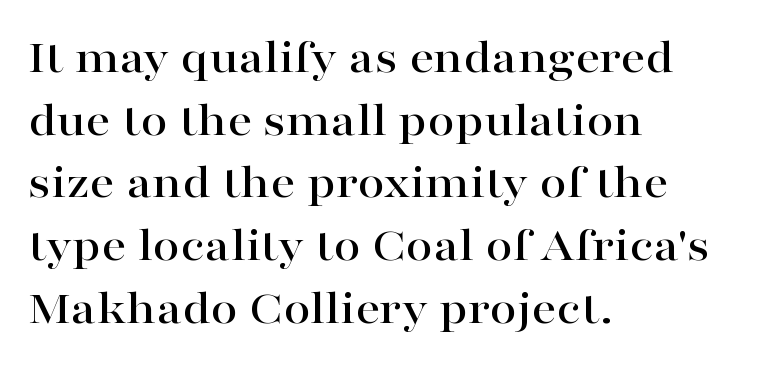
{"serif": "yes", "italic": "no", "width": "wide", "stroke_contrast": "high", "x_height": "medium", "monospaced": "no", "underline": "no", "align": "left", "line_spacing": "normal", "line_spacing_ratio": 1.28, "letter_spacing": "normal", "letter_spacing_em": 0.0, "glyph_px": 49}
